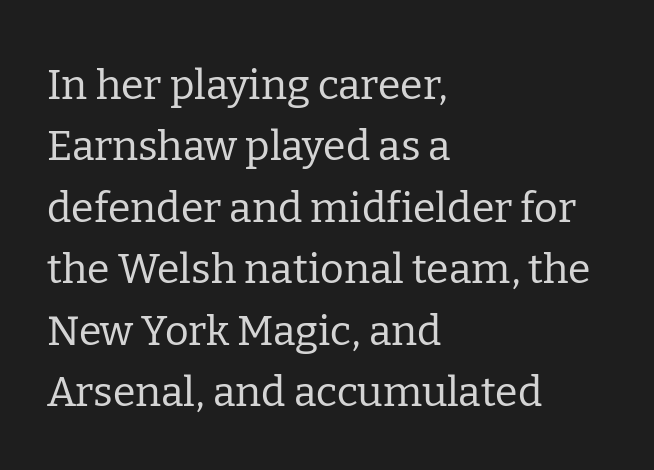
The image shows 41 px regular-weight serif type, upright; set left-aligned, normal line spacing (1.5x), normal letter spacing, not underlined; low stroke contrast and a medium x-height.
